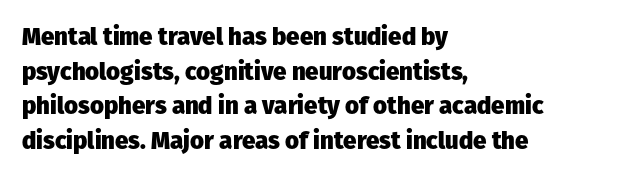
Q: Is the text bold? A: Yes.
Q: Is the text italic (slanted)? A: No, it is upright.
Q: Is the text underlined? A: No.
Q: How is the paragraph aligned? A: Left-aligned.
Q: Is the spacing between letters normal or unusually wide? A: Normal.
Q: Is the spacing between lines tight, normal or loose? A: Normal.
